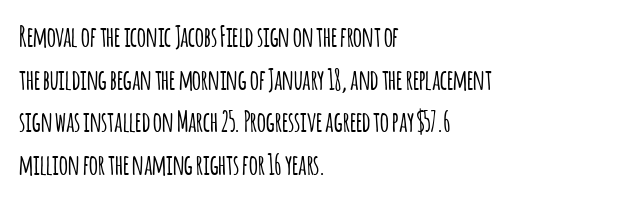
Q: Is the text italic (slanted)? A: No, it is upright.
Q: Is the typeface a serif or a sans-serif typeface? A: Sans-serif.
Q: Is the text underlined? A: No.
Q: How is the paragraph aligned? A: Left-aligned.
Q: Is the spacing between letters normal or unusually wide? A: Normal.
Q: Is the spacing between lines tight, normal or loose? A: Normal.
Q: Width (condensed, normal, or wide)? A: Condensed.
Q: Stroke contrast? A: Low.
Q: x-height? A: Large.
Q: Monospaced? A: No.
